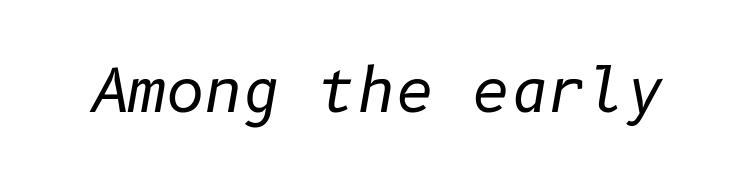
Designer's note — italics engaged. The specimen omits any rule beneath the text block's lines. The characters are drawn with everyday or finer stroke widths. Nothing unusual about the tracking: characters are spaced as the font intends.
